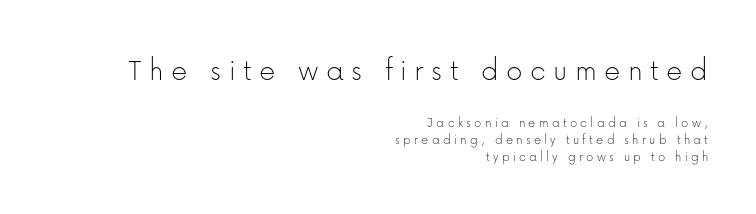
Right-aligned paragraph, ragged on the left. There is plenty of visible air inserted between adjacent glyphs. The face used here is a sans, in the tradition of grotesques and geometrics. This is roman type, the default non-slanted kind. Heaviness? Minimal to ordinary, like unemphasized prose. Which of the two is more prominent by size? The first, at the top.
